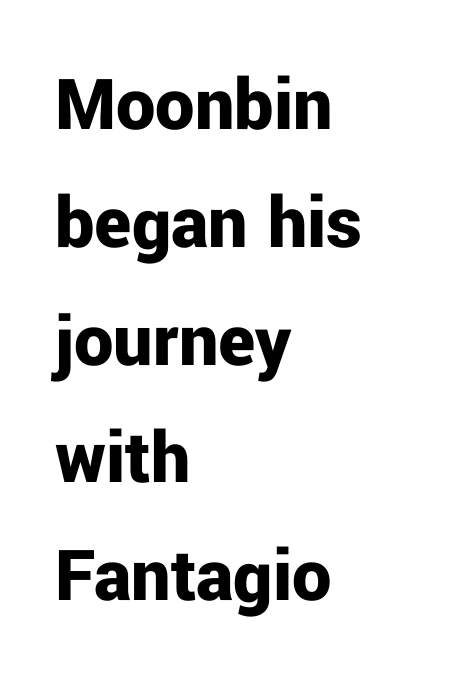
The image shows 78 px bold sans-serif type, upright; set left-aligned, normal line spacing (1.51x), normal letter spacing, not underlined; low stroke contrast and a medium x-height.
